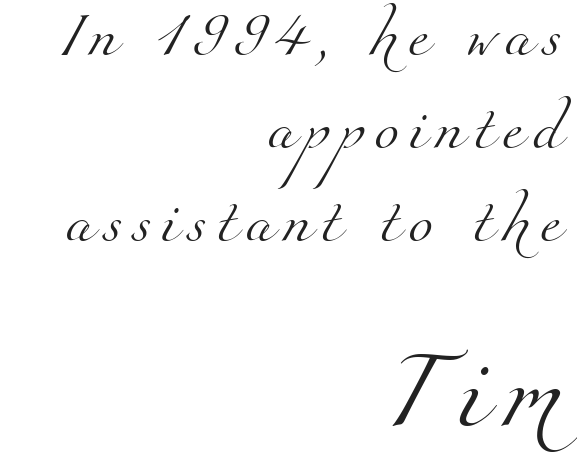
Q: Is the text bold? A: No.
Q: Is the typeface a serif or a sans-serif typeface? A: Serif.
Q: Is the text underlined? A: No.
Q: How is the paragraph aligned? A: Right-aligned.
Q: Is the spacing between letters normal or unusually wide? A: Unusually wide.
Q: Is the spacing between lines tight, normal or loose? A: Loose.
Q: Which block of text is set in a larger size, the first (top) or the second (bottom)? A: The second (bottom) one.
Q: Width (condensed, normal, or wide)? A: Normal.
Q: Stroke contrast? A: Medium.
Q: x-height? A: Small.
Q: Monospaced? A: No.
